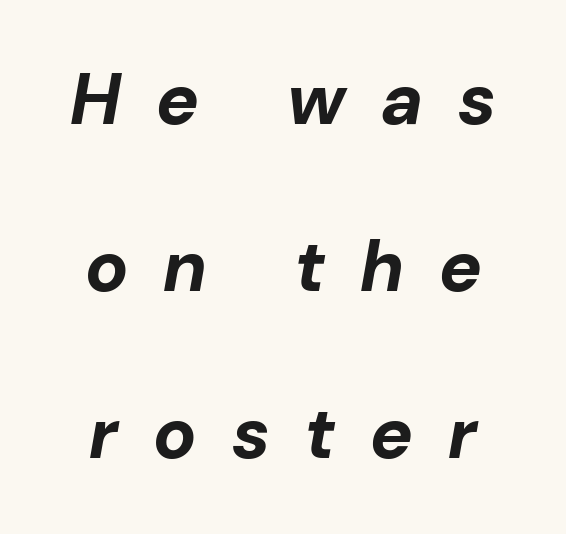
{"italic": "yes", "lean": "right", "slant_degrees": 10, "bold": "yes", "weight": "bold", "width": "normal", "stroke_contrast": "low", "x_height": "medium", "monospaced": "no", "underline": "no", "line_spacing": "loose", "line_spacing_ratio": 2.32, "letter_spacing": "wide", "letter_spacing_em": 0.49, "glyph_px": 72}
